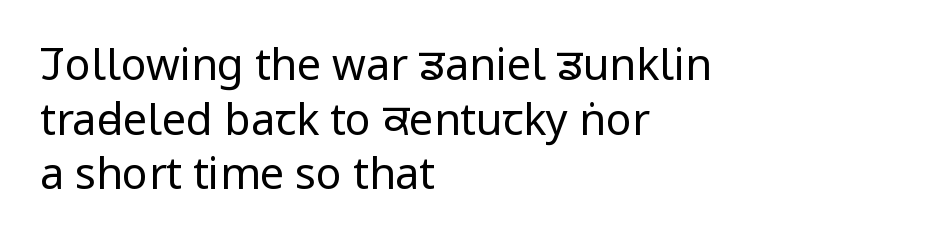
Counters stay open thanks to moderate or lighter strokes. The rendering uses natural spacing where letterforms have individual widths. This sample uses plain, unmodified letter spacing. The passage shown is not underscored anywhere.
